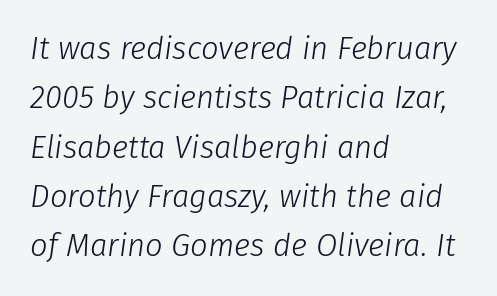
Q: Is the text bold? A: No.
Q: Is the text italic (slanted)? A: Yes, it leans right by about 8 degrees.
Q: Is the text underlined? A: No.
Q: How is the paragraph aligned? A: Left-aligned.
Q: Is the spacing between letters normal or unusually wide? A: Normal.
Q: Is the spacing between lines tight, normal or loose? A: Normal.
Q: Width (condensed, normal, or wide)? A: Normal.
Q: Stroke contrast? A: Low.
Q: x-height? A: Medium.
Q: Monospaced? A: No.
